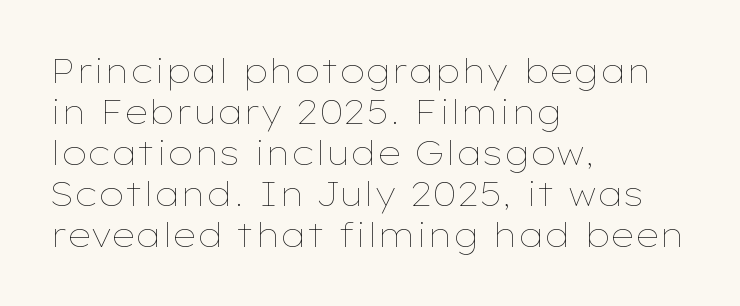
{"italic": "no", "bold": "no", "weight": "thin", "width": "wide", "stroke_contrast": "low", "x_height": "medium", "monospaced": "no", "underline": "no", "align": "left", "line_spacing_ratio": 1.24, "letter_spacing": "normal", "letter_spacing_em": 0.0, "glyph_px": 33}
